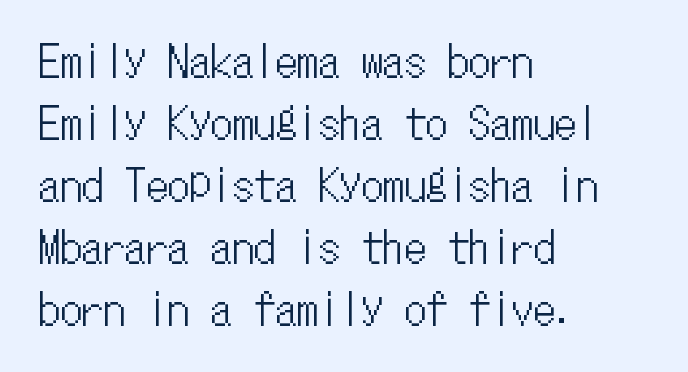
You could call the tracking neutral — neither tight nor loose. The strip under each line holds only bare page. Regular leading. Spacing verdict: monospaced, one width for all characters. The lines are quadded left.
